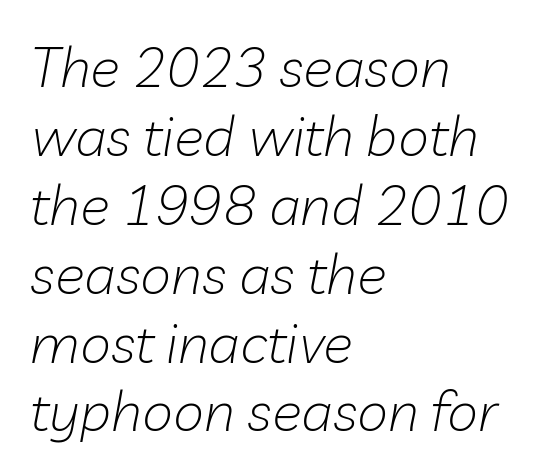
The image shows 56 px light type, italic (leaning right); set left-aligned, line spacing 1.23x, normal letter spacing, not underlined; low stroke contrast and a medium x-height.
